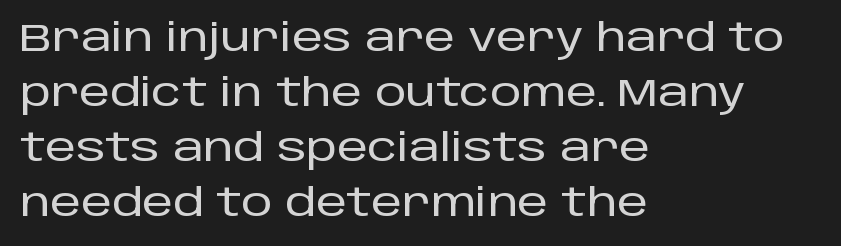
This rendering leaves character spacing at its baseline value. Do the characters align in a grid? No, the font is proportional. In terms of leading, this rendering sits right in the middle. Clear beneath every line of the passage.
